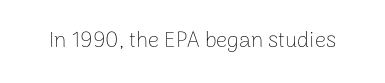
The image shows 22 px text type, upright; set normal letter spacing, not underlined.
